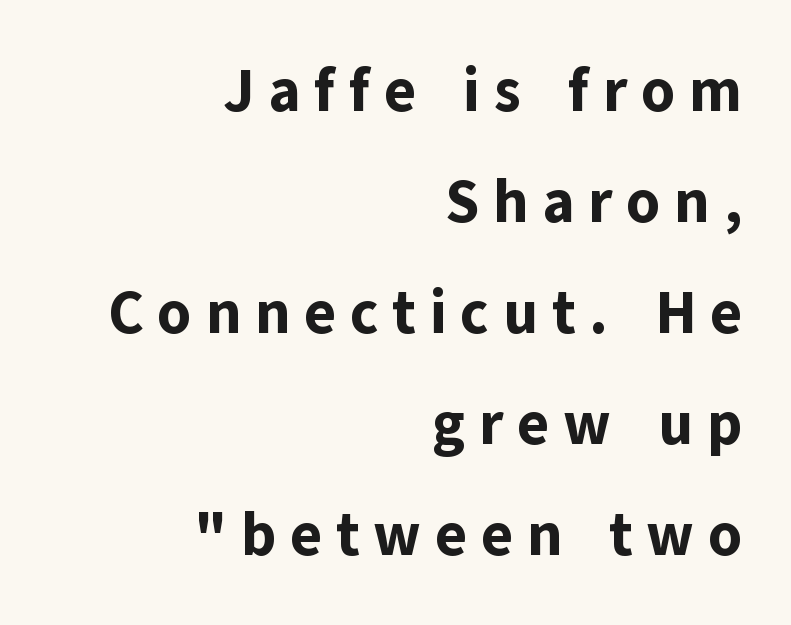
Q: Is the text bold? A: Yes.
Q: Is the text italic (slanted)? A: No, it is upright.
Q: Is the typeface a serif or a sans-serif typeface? A: Sans-serif.
Q: Is the text underlined? A: No.
Q: How is the paragraph aligned? A: Right-aligned.
Q: Is the spacing between letters normal or unusually wide? A: Unusually wide.
Q: Width (condensed, normal, or wide)? A: Normal.
Q: Stroke contrast? A: Low.
Q: x-height? A: Medium.
Q: Monospaced? A: No.
